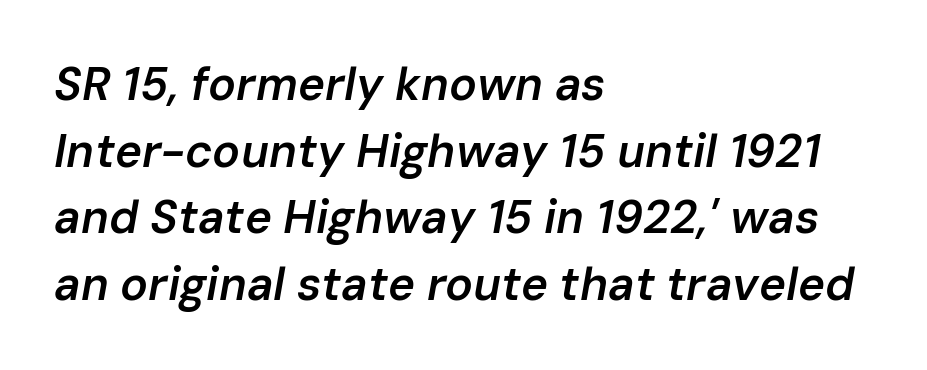
The image shows 46 px semibold type, italic (leaning right); set left-aligned, normal line spacing (1.45x), normal letter spacing, not underlined; low stroke contrast and a medium x-height.
